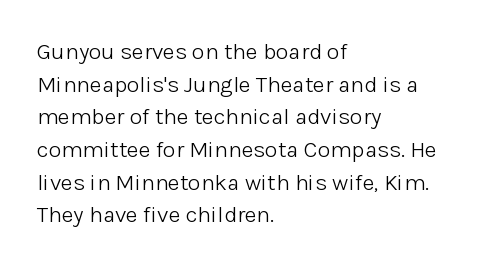
Characters follow at the spacing the type designer built in. The letterforms sit at book weight or below. Rendered with straight, roman letterforms. The rows are spaced the way most documents space them. The strip under each line holds only bare page.
